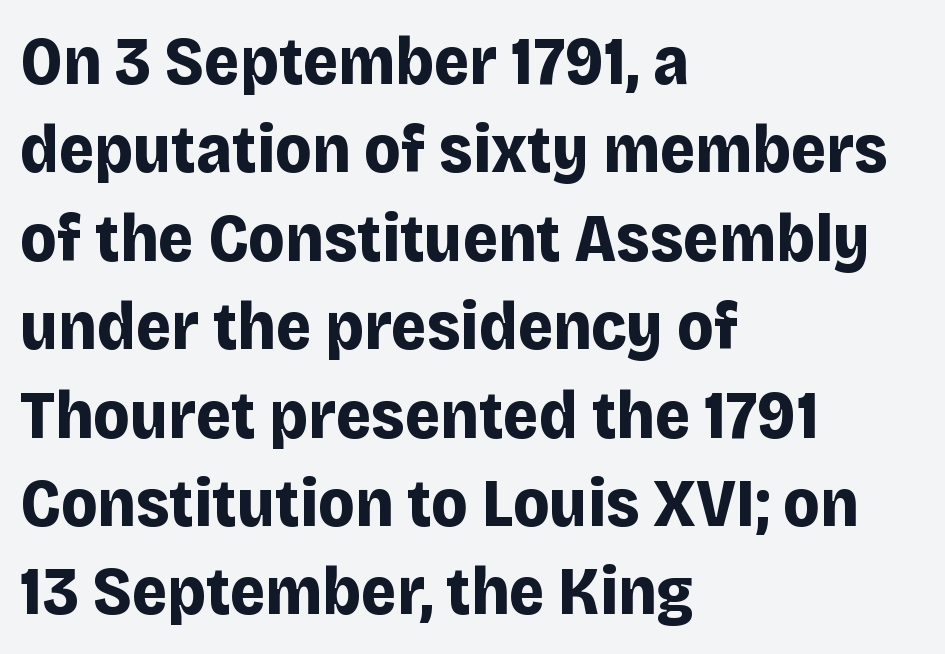
You can tell from the bare stems that sans-serif type was used. In terms of letterspacing, this is plain default setting. Proportional: the letters do not fall into vertical columns. Honestly, the row spacing looks completely unremarkable.
